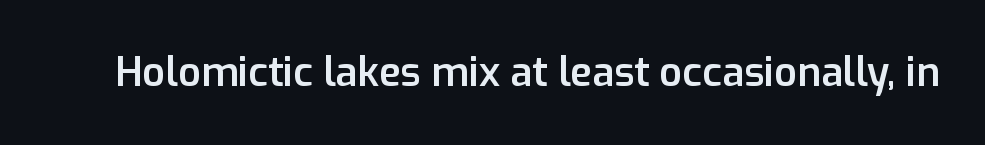
The image shows 40 px semibold sans-serif type, upright; set normal letter spacing, not underlined; low stroke contrast and a medium x-height.
